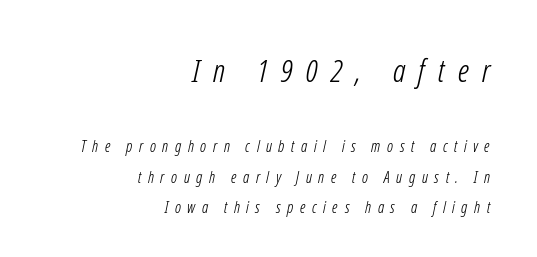
Q: Is the text bold? A: No.
Q: Is the typeface a serif or a sans-serif typeface? A: Sans-serif.
Q: Is the text underlined? A: No.
Q: How is the paragraph aligned? A: Right-aligned.
Q: Is the spacing between letters normal or unusually wide? A: Unusually wide.
Q: Is the spacing between lines tight, normal or loose? A: Loose.
Q: Which block of text is set in a larger size, the first (top) or the second (bottom)? A: The first (top) one.
Q: Width (condensed, normal, or wide)? A: Condensed.
Q: Stroke contrast? A: Low.
Q: x-height? A: Medium.
Q: Monospaced? A: No.
